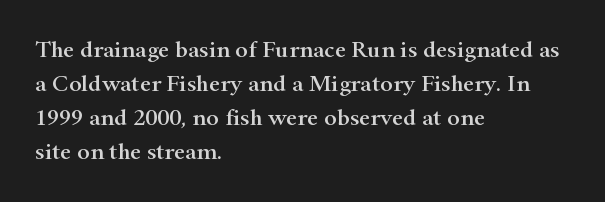
Q: Is the text italic (slanted)? A: No, it is upright.
Q: Is the text underlined? A: No.
Q: How is the paragraph aligned? A: Left-aligned.
Q: Is the spacing between letters normal or unusually wide? A: Normal.
Q: Is the spacing between lines tight, normal or loose? A: Normal.
